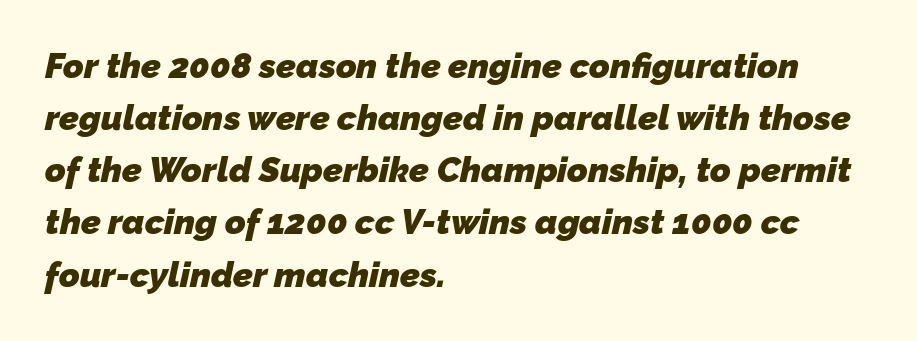
A sans-serif font was chosen for this passage. How would I describe the line gaps? Plain and ordinary. Anything drawn beneath the words? Only blank space. Glyph-to-glyph distance matches everyday printed text. You'd pick this weight for a headline — it's a proper bold. Where is the straight margin? On the left.
